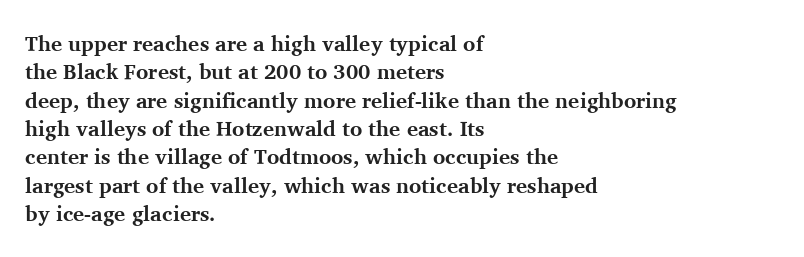
The lines in this sample share a left origin and differ only in where they stop. The block of text has a typical density, with ordinary space between rows. Posture: upright roman. The characters look thick and weighty, a clear bold. Letters rest on an invisible, unmarked baseline. There is no visible air inserted between adjacent glyphs.
